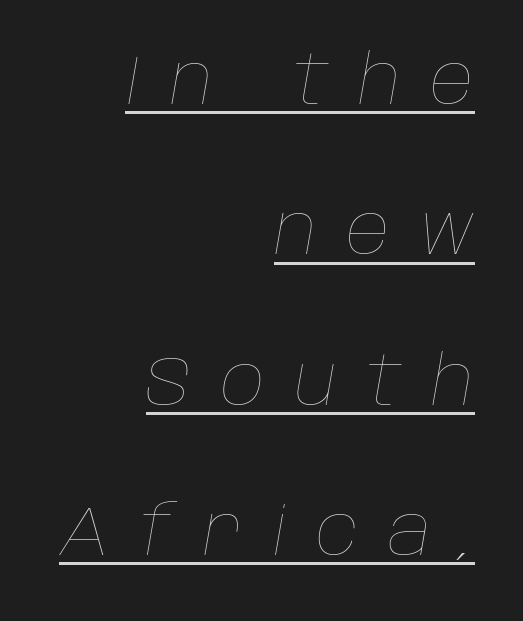
Check the space under the baseline: a stroke is drawn there. No heavy texture on the line: the type isn't bold. Style check: oblique. Quick note: interline space is abundant. The rendering inserts visible extra space after every character. Typeset ragged left — the right edge is the straight one.
